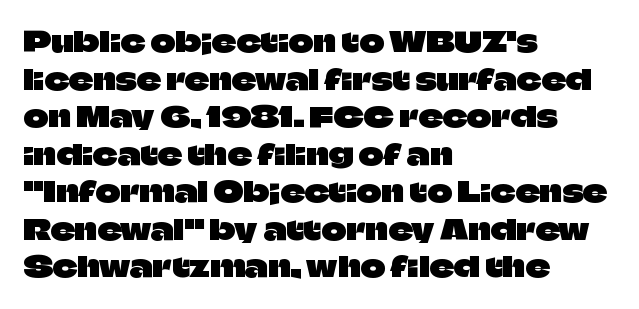
{"italic": "no", "underline": "no", "align": "left", "line_spacing": "normal", "line_spacing_ratio": 1.39, "letter_spacing": "normal", "letter_spacing_em": 0.0, "glyph_px": 27}
